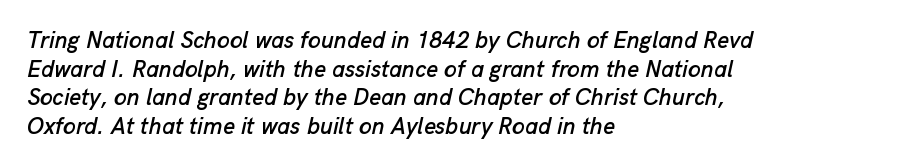
Standard letterfit; no display-style spreading of the glyphs. Observe the lean: these are italic letterforms. Notice how the passage keeps a crisp vertical edge on the left only. Descenders are the only things crossing below the line.
